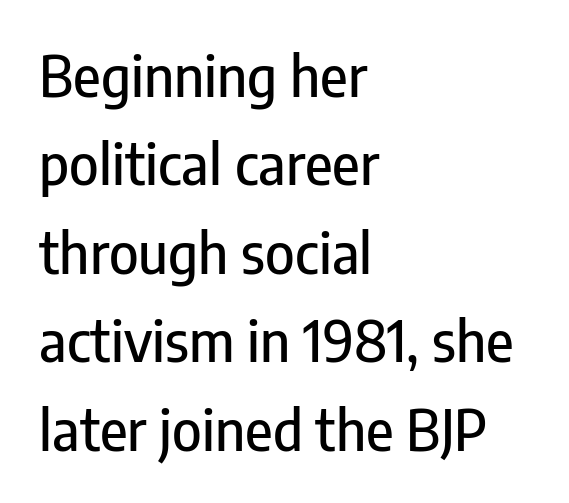
Q: Is the text italic (slanted)? A: No, it is upright.
Q: Is the typeface a serif or a sans-serif typeface? A: Sans-serif.
Q: Is the text underlined? A: No.
Q: How is the paragraph aligned? A: Left-aligned.
Q: Is the spacing between letters normal or unusually wide? A: Normal.
Q: Is the spacing between lines tight, normal or loose? A: Normal.
Q: Width (condensed, normal, or wide)? A: Condensed.
Q: Stroke contrast? A: Low.
Q: x-height? A: Medium.
Q: Monospaced? A: No.
